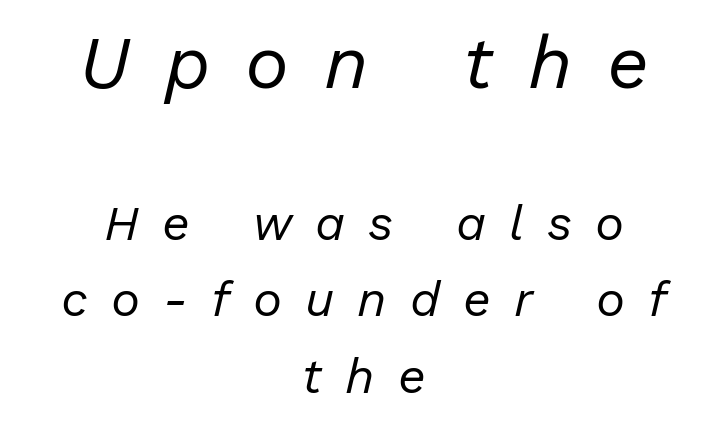
Visually, the top section dominates because its glyphs are scaled up. Line spacing here is normal. The lines in this sample share a center point and differ in where they start and stop. The gaps between neighbouring characters are conspicuously large.
